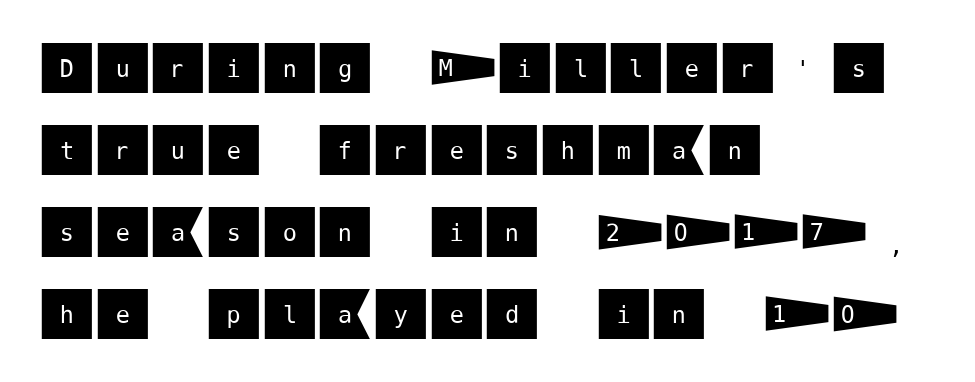
{"serif": "no", "italic": "no", "width": "normal", "stroke_contrast": "medium", "x_height": "large", "underline": "no", "align": "left", "line_spacing": "normal", "line_spacing_ratio": 1.44, "letter_spacing": "normal", "letter_spacing_em": 0.0, "glyph_px": 57}
